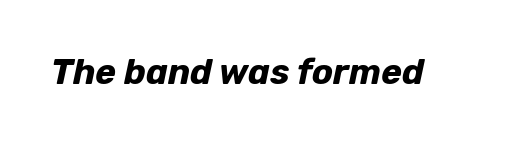
Q: Is the text bold? A: Yes.
Q: Is the text italic (slanted)? A: Yes, it leans right by about 12 degrees.
Q: Is the text underlined? A: No.
Q: Is the spacing between letters normal or unusually wide? A: Normal.
Q: Width (condensed, normal, or wide)? A: Normal.
Q: Stroke contrast? A: Low.
Q: x-height? A: Medium.
Q: Monospaced? A: No.
